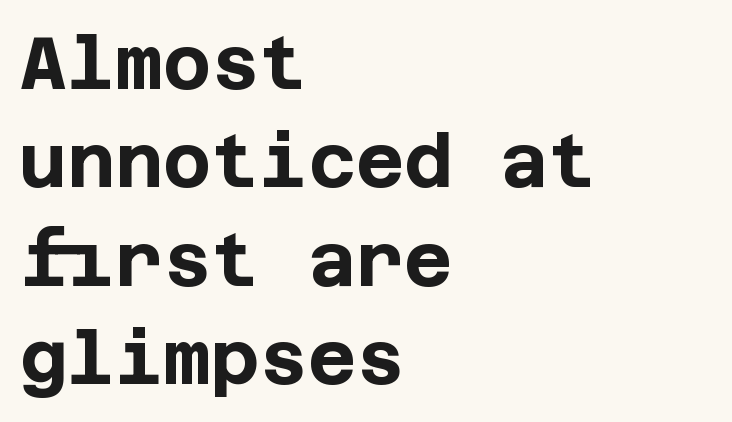
Q: Is the text bold? A: Yes.
Q: Is the text italic (slanted)? A: No, it is upright.
Q: Is the typeface a serif or a sans-serif typeface? A: Sans-serif.
Q: Is the text underlined? A: No.
Q: How is the paragraph aligned? A: Left-aligned.
Q: Is the spacing between letters normal or unusually wide? A: Normal.
Q: Is the spacing between lines tight, normal or loose? A: Normal.
Q: Width (condensed, normal, or wide)? A: Normal.
Q: Stroke contrast? A: Low.
Q: x-height? A: Large.
